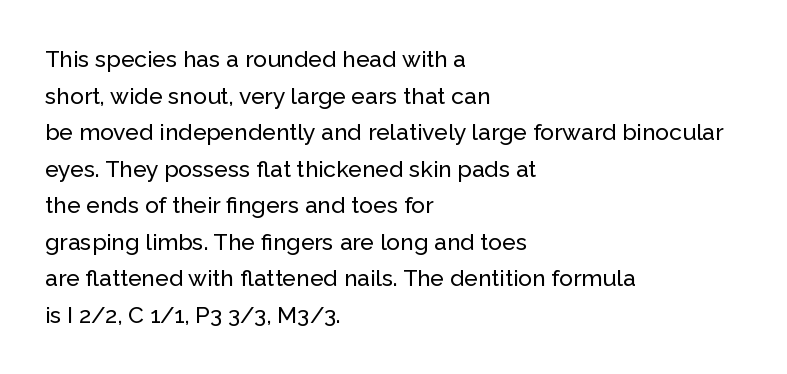
The image shows 23 px text type, upright; set left-aligned, normal line spacing (1.59x), normal letter spacing, not underlined.
